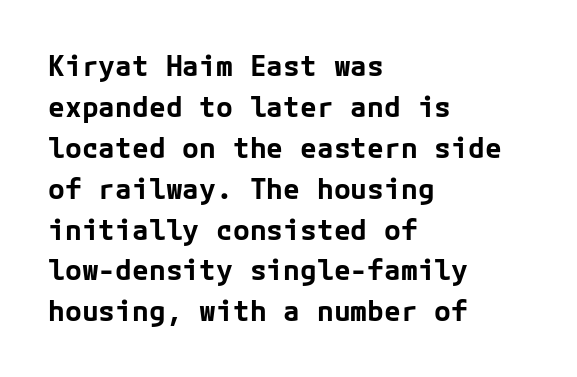
{"serif": "no", "italic": "no", "bold": "yes", "weight": "bold", "width": "normal", "stroke_contrast": "low", "x_height": "medium", "underline": "no", "align": "left", "line_spacing": "normal", "line_spacing_ratio": 1.46, "letter_spacing": "normal", "letter_spacing_em": 0.0, "glyph_px": 28}
